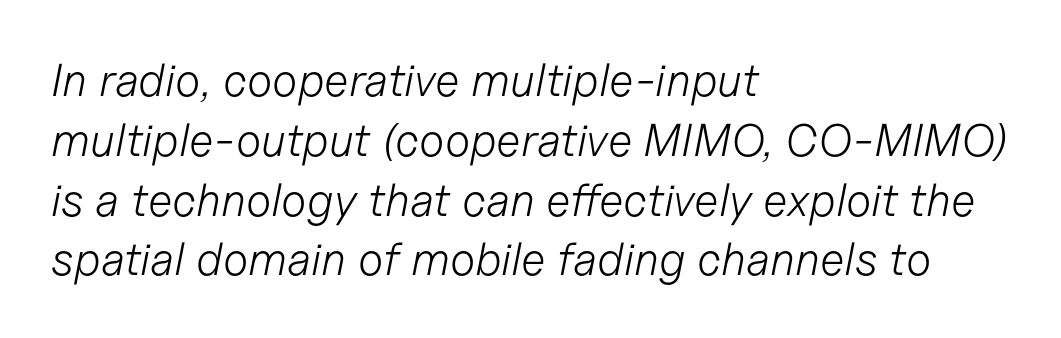
Q: Is the text bold? A: No.
Q: Is the text italic (slanted)? A: Yes, it leans right by about 11 degrees.
Q: Is the text underlined? A: No.
Q: How is the paragraph aligned? A: Left-aligned.
Q: Is the spacing between letters normal or unusually wide? A: Normal.
Q: Is the spacing between lines tight, normal or loose? A: Normal.
Q: Width (condensed, normal, or wide)? A: Normal.
Q: Stroke contrast? A: Low.
Q: x-height? A: Medium.
Q: Monospaced? A: No.
